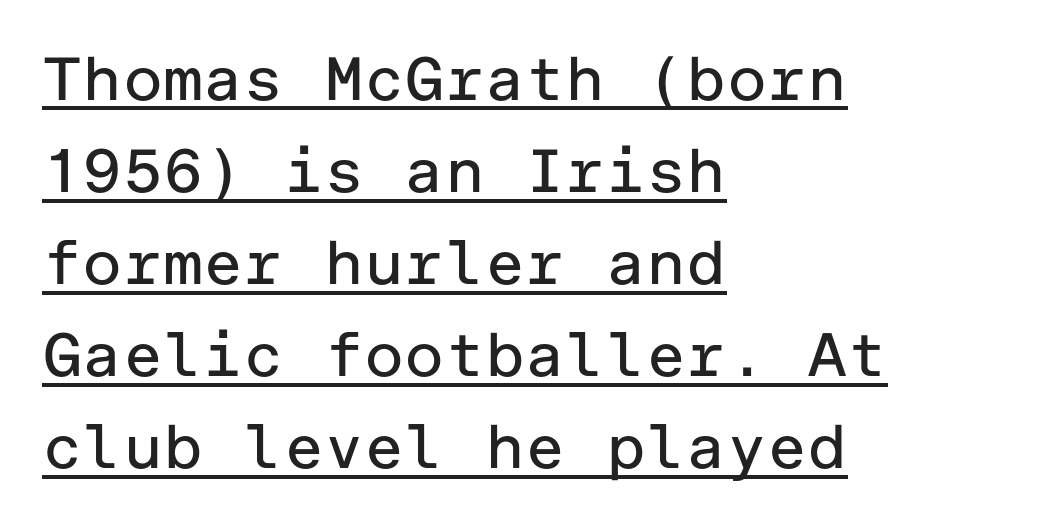
The image shows 61 px regular-weight sans-serif type, upright; set left-aligned, normal line spacing (1.51x), normal letter spacing, underlined; low stroke contrast and a medium x-height.
